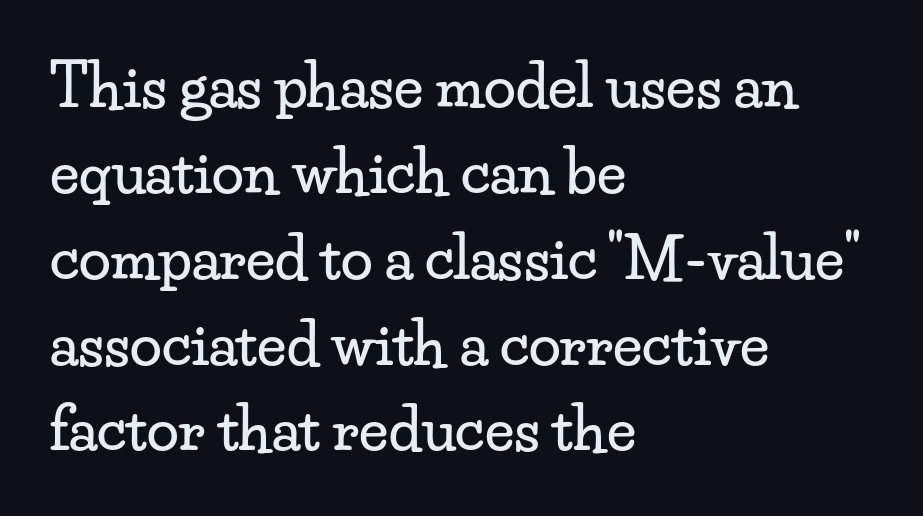
Q: Is the text italic (slanted)? A: No, it is upright.
Q: Is the typeface a serif or a sans-serif typeface? A: Serif.
Q: Is the text underlined? A: No.
Q: How is the paragraph aligned? A: Left-aligned.
Q: Is the spacing between letters normal or unusually wide? A: Normal.
Q: Is the spacing between lines tight, normal or loose? A: Normal.
Q: Width (condensed, normal, or wide)? A: Wide.
Q: Stroke contrast? A: Low.
Q: x-height? A: Small.
Q: Monospaced? A: No.
